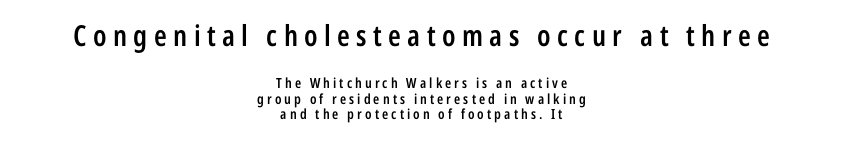
Q: Is the text bold? A: Semi-bold.
Q: Is the text italic (slanted)? A: No, it is upright.
Q: Is the typeface a serif or a sans-serif typeface? A: Sans-serif.
Q: Is the text underlined? A: No.
Q: How is the paragraph aligned? A: Centered.
Q: Is the spacing between letters normal or unusually wide? A: Unusually wide.
Q: Is the spacing between lines tight, normal or loose? A: Tight.
Q: Which block of text is set in a larger size, the first (top) or the second (bottom)? A: The first (top) one.
Q: Width (condensed, normal, or wide)? A: Condensed.
Q: Stroke contrast? A: Low.
Q: x-height? A: Medium.
Q: Monospaced? A: No.
